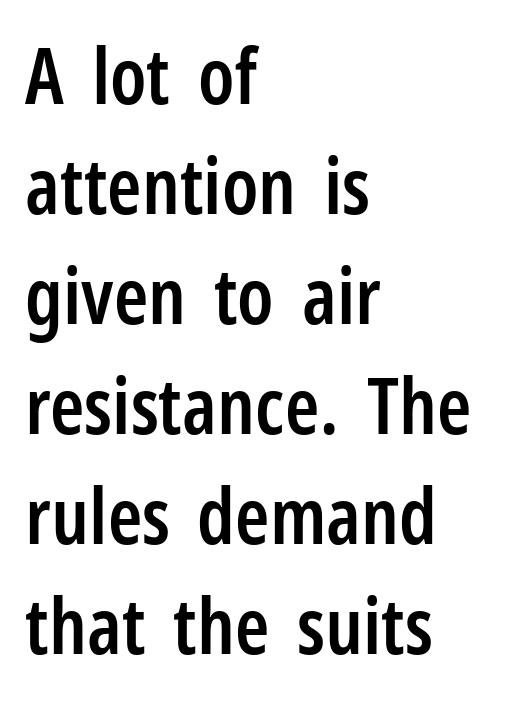
The image shows 78 px semibold, condensed sans-serif type, upright; set left-aligned, normal line spacing (1.41x), normal letter spacing, not underlined; low stroke contrast and a medium x-height.
